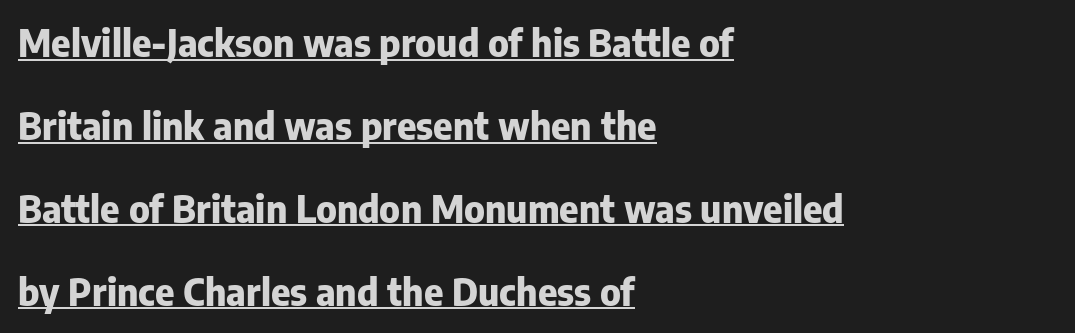
{"serif": "no", "italic": "no", "bold": "yes", "weight": "heavy", "width": "normal", "stroke_contrast": "low", "x_height": "medium", "monospaced": "no", "underline": "yes", "align": "left", "line_spacing": "loose", "line_spacing_ratio": 2.24, "letter_spacing": "normal", "letter_spacing_em": 0.0, "glyph_px": 37}
